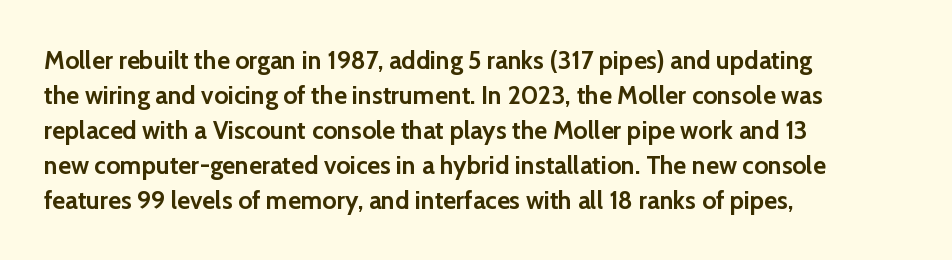
Q: Is the text bold? A: Yes.
Q: Is the text italic (slanted)? A: No, it is upright.
Q: Is the text underlined? A: No.
Q: How is the paragraph aligned? A: Left-aligned.
Q: Is the spacing between letters normal or unusually wide? A: Normal.
Q: Is the spacing between lines tight, normal or loose? A: Normal.
